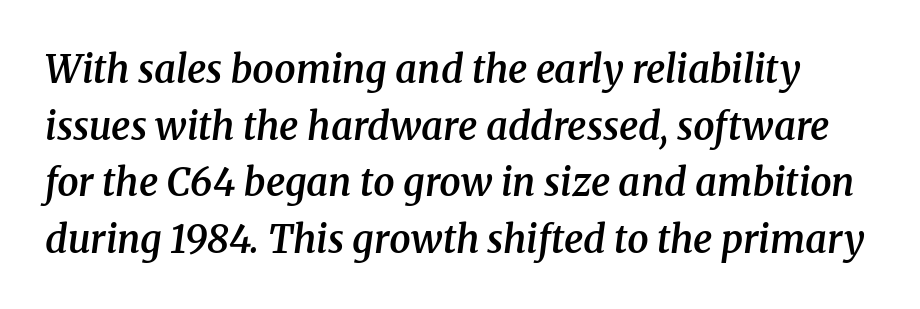
{"serif": "yes", "italic": "yes", "lean": "right", "slant_degrees": 8, "bold": "semi", "weight": "semibold", "width": "normal", "stroke_contrast": "medium", "x_height": "medium", "monospaced": "no", "underline": "no", "line_spacing": "normal", "line_spacing_ratio": 1.49, "letter_spacing": "normal", "letter_spacing_em": 0.0, "glyph_px": 38}
